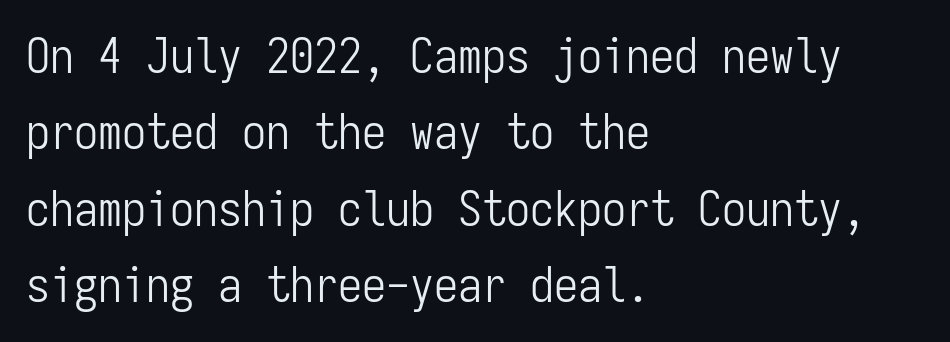
The image shows 48 px light, condensed sans-serif type, upright, monospaced; set left-aligned, normal line spacing (1.59x), normal letter spacing, not underlined; low stroke contrast and a medium x-height.
